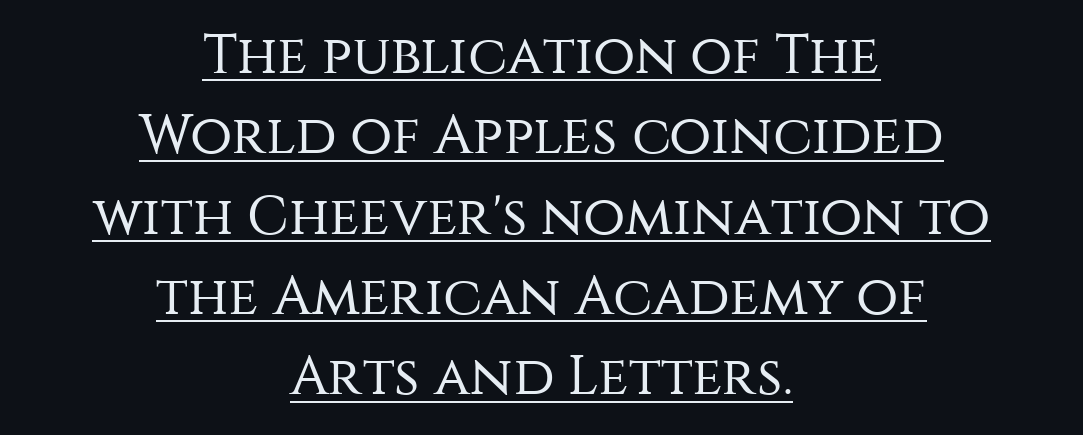
The image shows 55 px regular-weight sans-serif type, upright; set centered, normal line spacing (1.46x), normal letter spacing, underlined; medium stroke contrast and a large x-height.
